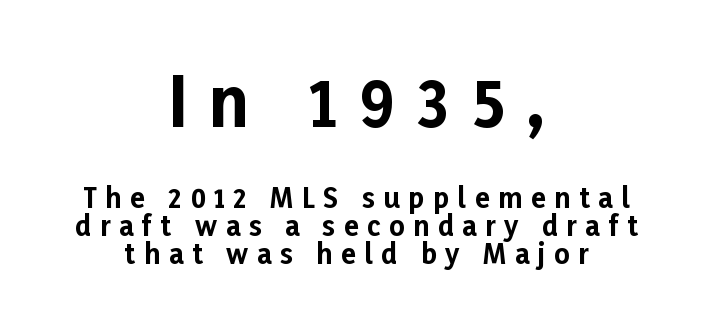
The image shows 68 px bold sans-serif type, upright; set centered, tight line spacing (1.04x), unusually wide letter spacing (+0.32 em), not underlined; the first (top) block is 2.52x larger; low stroke contrast and a medium x-height.
